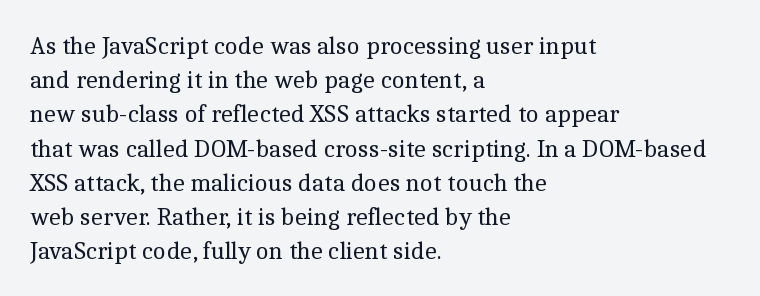
The image shows 25 px text type, upright; set left-aligned, normal line spacing (1.37x), normal letter spacing, not underlined.
